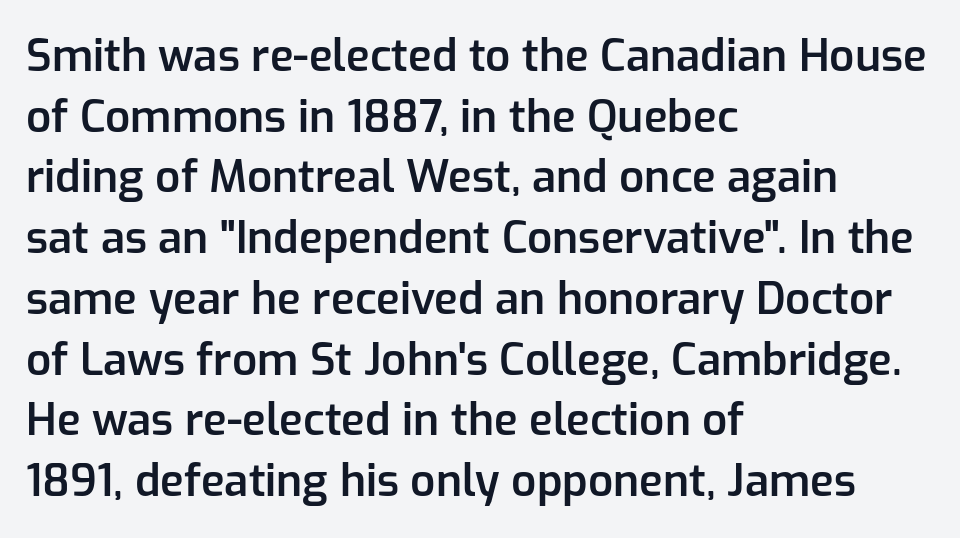
The image shows 44 px semibold sans-serif type, upright; set left-aligned, normal line spacing (1.38x), normal letter spacing, not underlined; low stroke contrast and a medium x-height.
